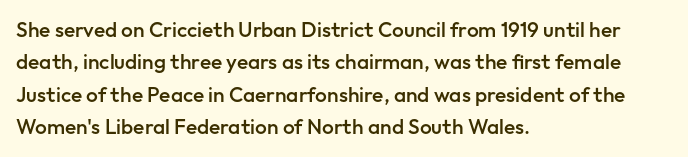
The image shows 21 px text type, upright; set left-aligned, normal line spacing (1.54x), normal letter spacing, not underlined.
